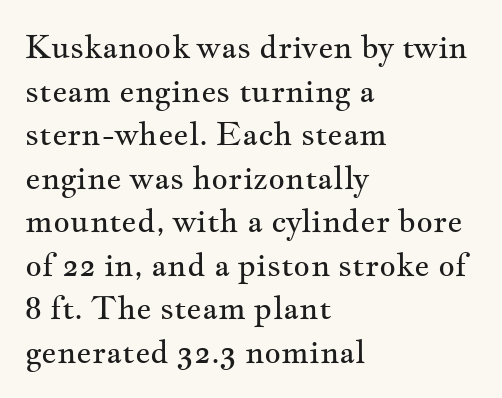
The image shows 32 px regular-weight, wide serif type, upright; set left-aligned, normal line spacing (1.36x), normal letter spacing, not underlined; medium stroke contrast and a small x-height.
